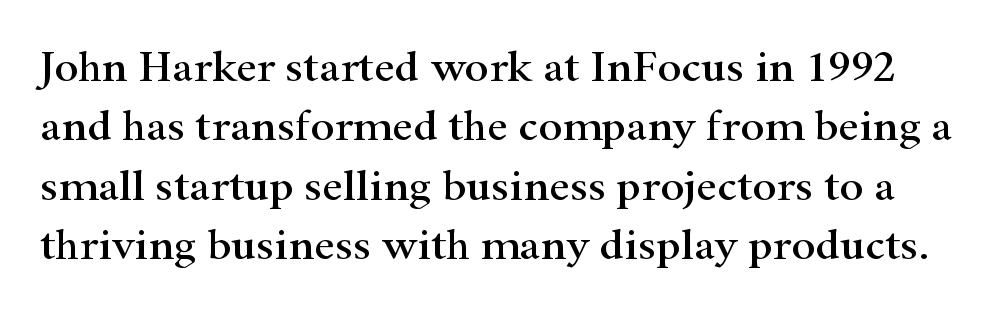
{"serif": "yes", "italic": "no", "width": "wide", "stroke_contrast": "high", "x_height": "small", "monospaced": "no", "underline": "no", "line_spacing": "normal", "line_spacing_ratio": 1.32, "letter_spacing": "normal", "letter_spacing_em": 0.0, "glyph_px": 45}
